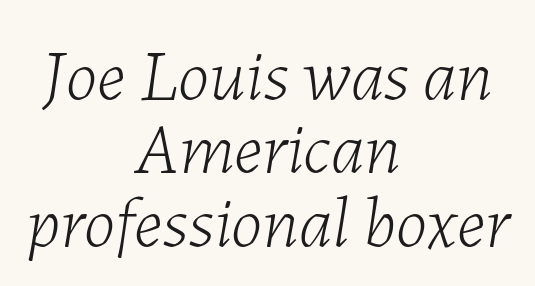
Q: Is the text bold? A: No.
Q: Is the text italic (slanted)? A: Yes, it leans right by about 7 degrees.
Q: Is the text underlined? A: No.
Q: How is the paragraph aligned? A: Centered.
Q: Is the spacing between letters normal or unusually wide? A: Normal.
Q: Is the spacing between lines tight, normal or loose? A: Tight.
Q: Width (condensed, normal, or wide)? A: Normal.
Q: Stroke contrast? A: Low.
Q: x-height? A: Medium.
Q: Monospaced? A: No.
